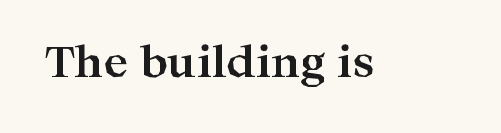
The image shows 42 px bold, wide serif type, upright; set normal letter spacing, not underlined; high stroke contrast and a medium x-height.
